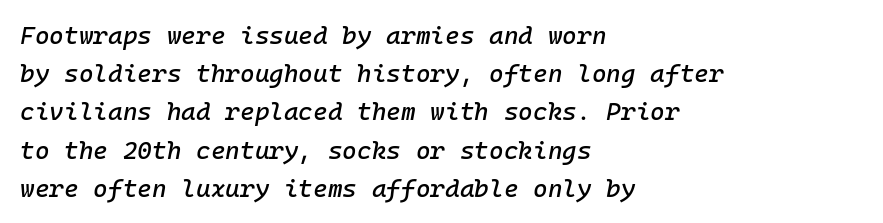
The rag falls on the right side of this text block. If you drew a line through each stem, it would be angled. Evenly set lines give the paragraph a standard silhouette. A bare baseline throughout the passage.
